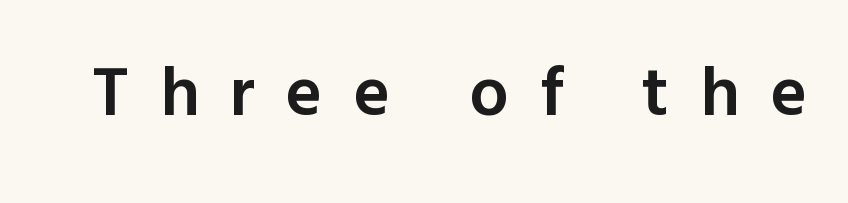
{"serif": "no", "italic": "no", "bold": "semi", "weight": "semibold", "width": "normal", "x_height": "medium", "monospaced": "no", "underline": "no", "letter_spacing": "wide", "letter_spacing_em": 0.44, "glyph_px": 70}
